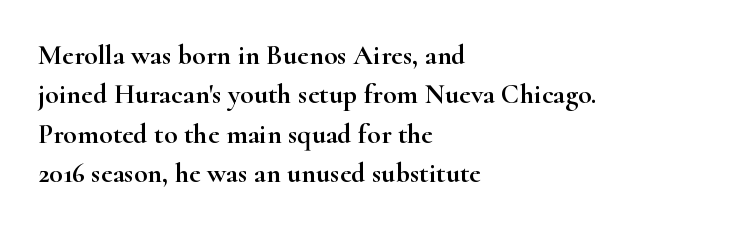
{"serif": "yes", "italic": "no", "width": "wide", "stroke_contrast": "high", "x_height": "small", "monospaced": "no", "underline": "no", "align": "left", "line_spacing": "normal", "line_spacing_ratio": 1.41, "letter_spacing": "normal", "letter_spacing_em": 0.0, "glyph_px": 28}
